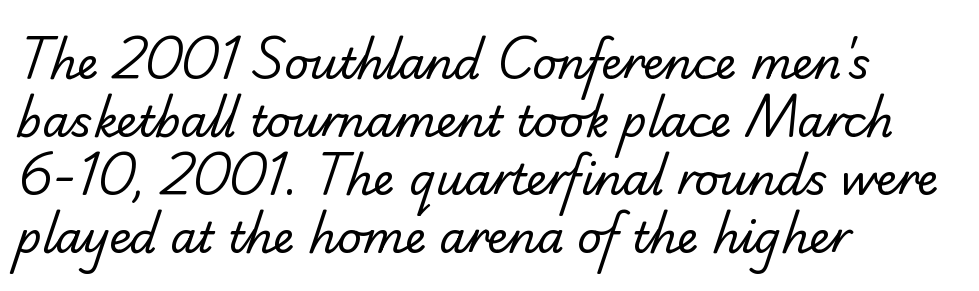
{"serif": "yes", "bold": "no", "weight": "regular", "width": "normal", "stroke_contrast": "low", "x_height": "small", "monospaced": "no", "underline": "no", "align": "left", "line_spacing": "normal", "line_spacing_ratio": 1.35, "letter_spacing": "normal", "letter_spacing_em": 0.0, "glyph_px": 43}
